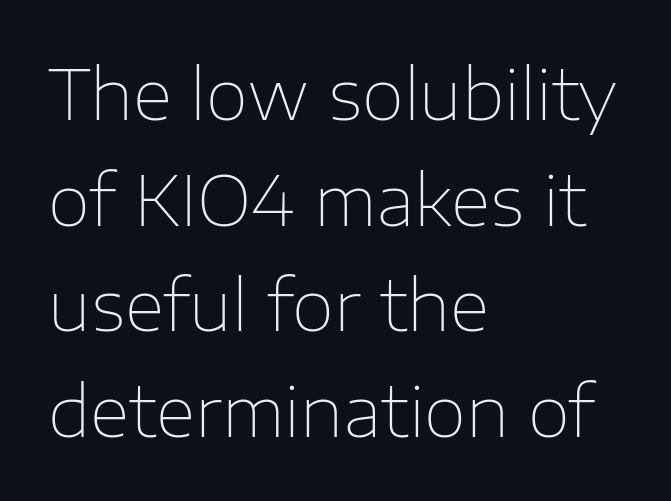
{"serif": "no", "italic": "no", "bold": "no", "weight": "thin", "width": "normal", "stroke_contrast": "low", "x_height": "medium", "monospaced": "no", "underline": "no", "align": "left", "line_spacing": "normal", "line_spacing_ratio": 1.53, "letter_spacing": "normal", "letter_spacing_em": 0.0, "glyph_px": 69}
